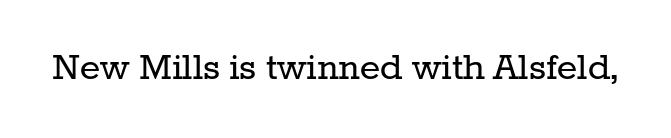
The image shows 43 px regular-weight serif type, upright; set normal letter spacing, not underlined; low stroke contrast and a medium x-height.
